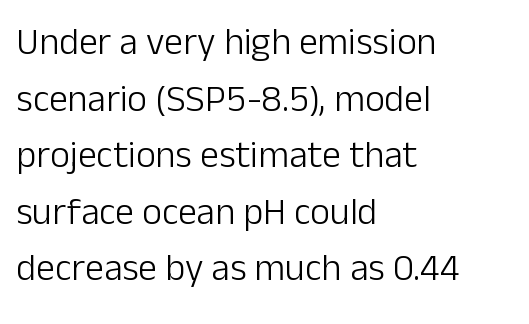
The compositor pushed each line to the left boundary. Check the space under the baseline: it is left empty. Students, observe: this is what conventionally led text looks like. Think of a printed novel: that variable character pitch is what you see here. Tall strokes in this sample are plumb rather than angled. Tracking here is standard; glyphs follow each other at the usual distance.
